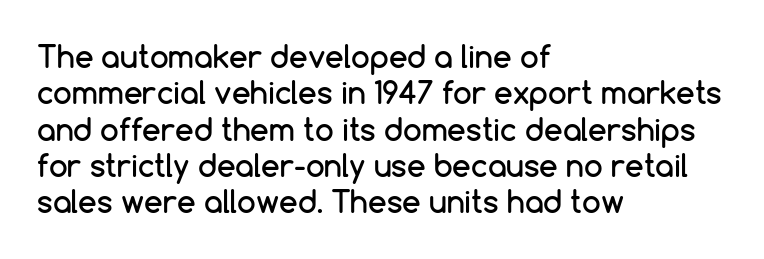
Nobody drew a line under any word here. These lines are composed in type without serifs. The compositor pushed each line to the left boundary. Students, note that the glyphs here touch the page at normal intervals.
